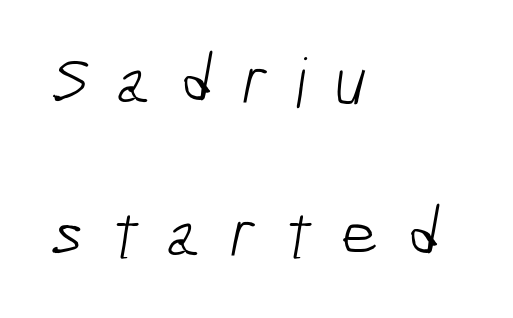
The tracking jumps out immediately: characters are airy and widely separated. Unbolded letterforms with no extra heft. The words here are not underlined. What's the leading like? Stretched, with rows far apart. Varying glyph widths throughout — classic text-font behaviour.
